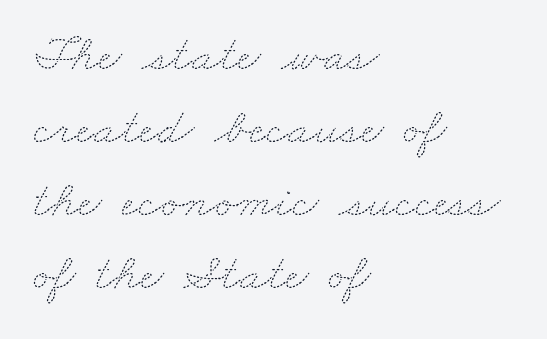
{"bold": "no", "weight": "thin", "width": "wide", "stroke_contrast": "medium", "x_height": "small", "monospaced": "no", "underline": "no", "align": "left", "line_spacing": "normal", "line_spacing_ratio": 1.43, "letter_spacing": "normal", "letter_spacing_em": 0.0, "glyph_px": 51}
